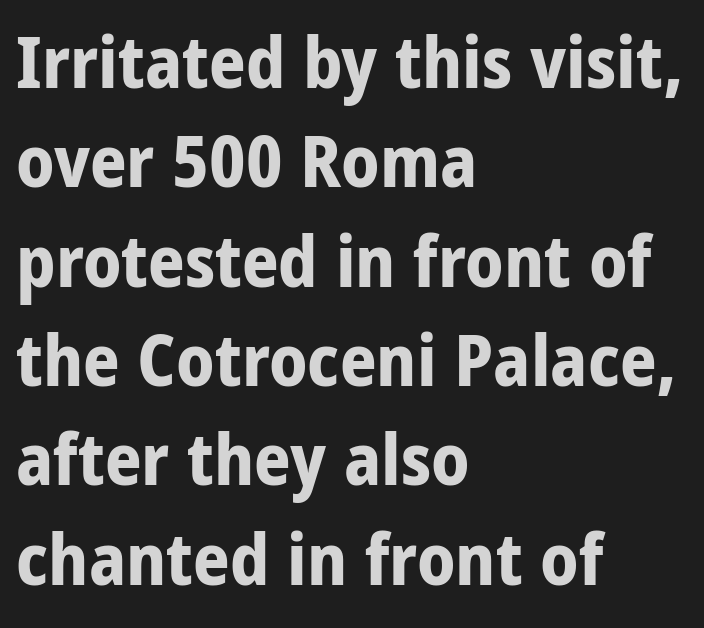
{"serif": "no", "italic": "no", "bold": "yes", "weight": "bold", "width": "condensed", "stroke_contrast": "low", "x_height": "large", "monospaced": "no", "underline": "no", "align": "left", "line_spacing": "normal", "line_spacing_ratio": 1.38, "letter_spacing": "normal", "letter_spacing_em": 0.0, "glyph_px": 72}
